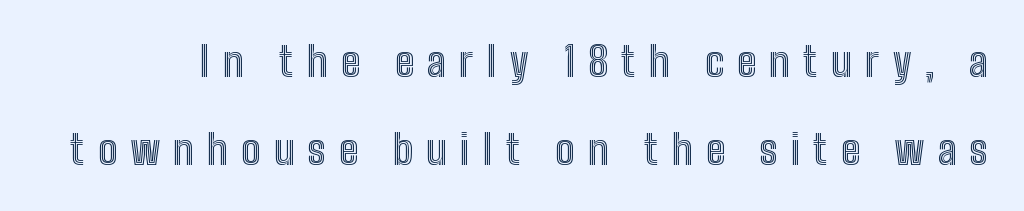
{"italic": "no", "width": "condensed", "x_height": "medium", "monospaced": "no", "underline": "no", "line_spacing": "loose", "line_spacing_ratio": 2.15, "letter_spacing": "wide", "letter_spacing_em": 0.32, "glyph_px": 41}
